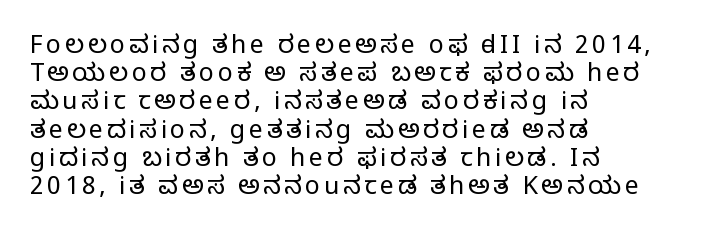
The image shows 25 px text type, upright; set left-aligned, tight line spacing (1.13x), not underlined.
